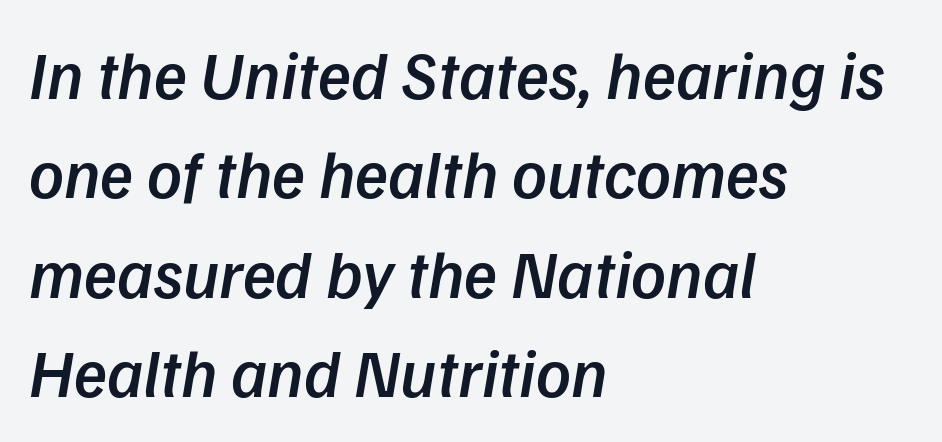
The image shows 68 px semibold type, italic (leaning right); set left-aligned, normal line spacing (1.46x), normal letter spacing, not underlined; low stroke contrast and a medium x-height.
